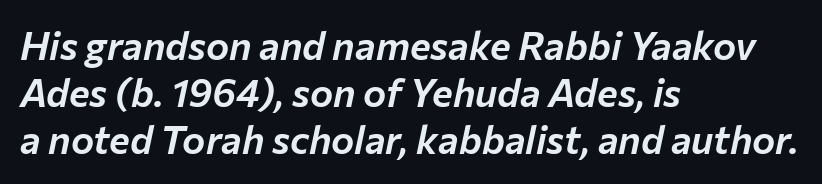
Q: Is the text italic (slanted)? A: Yes, it leans right by about 12 degrees.
Q: Is the text underlined? A: No.
Q: How is the paragraph aligned? A: Left-aligned.
Q: Is the spacing between letters normal or unusually wide? A: Normal.
Q: Width (condensed, normal, or wide)? A: Normal.
Q: Stroke contrast? A: Low.
Q: x-height? A: Medium.
Q: Monospaced? A: No.
